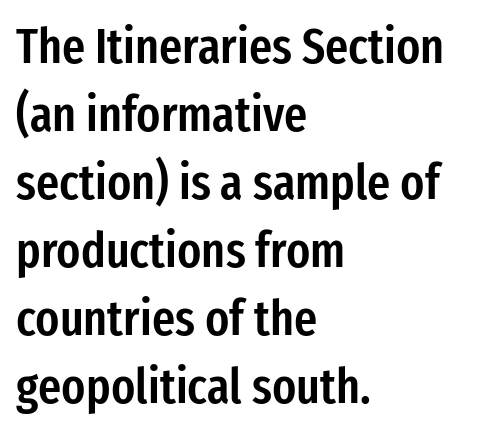
On the weight axis this lands at semibold, roughly 600. The vertical gap from one line to the next is medium. You could not count columns in this text — the font is proportionally spaced. The font family rendered here belongs to the sans-serif group. Short and long lines alike share a common starting point at left. The gap between lines stays unmarked.
